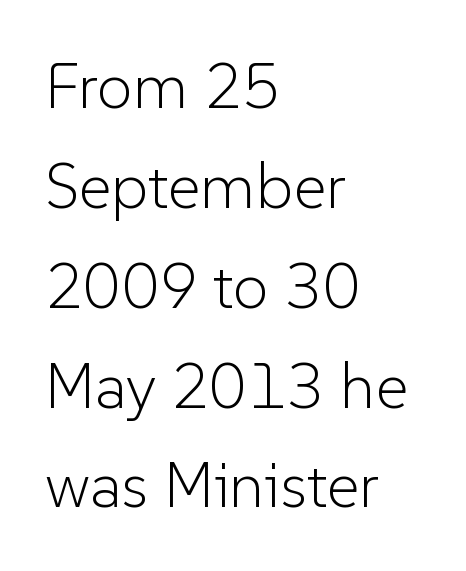
The image shows 64 px light sans-serif type, upright; set left-aligned, normal line spacing (1.56x), normal letter spacing, not underlined; low stroke contrast and a medium x-height.
